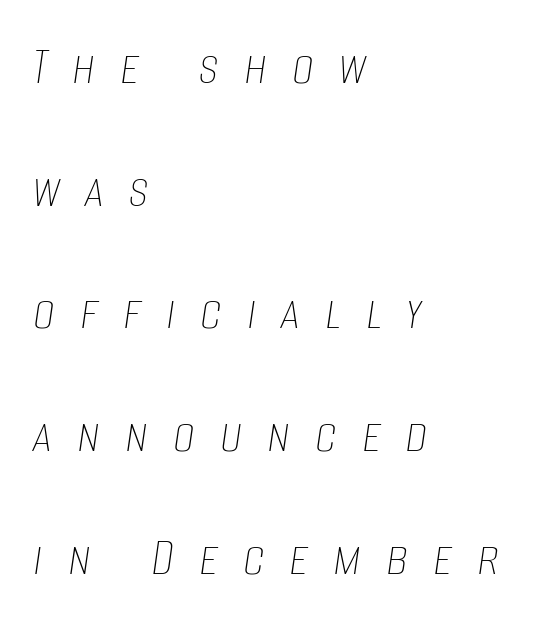
Q: Is the text bold? A: No.
Q: Is the text italic (slanted)? A: Yes, it leans right by about 8 degrees.
Q: Is the text underlined? A: No.
Q: How is the paragraph aligned? A: Left-aligned.
Q: Is the spacing between letters normal or unusually wide? A: Unusually wide.
Q: Is the spacing between lines tight, normal or loose? A: Loose.
Q: Width (condensed, normal, or wide)? A: Condensed.
Q: Stroke contrast? A: Low.
Q: x-height? A: Large.
Q: Monospaced? A: No.
